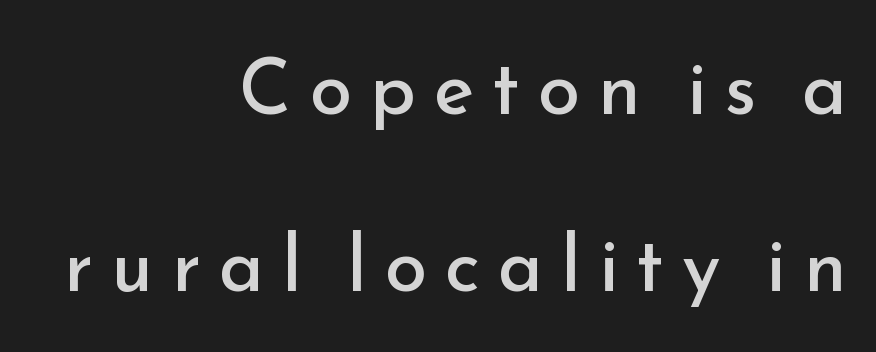
The face used here is proportionally spaced, like ordinary book or web type. The weight would be labelled regular, book, light, or lighter still. If you drew a line through each stem, it would be perfectly vertical. Font category for this specimen: sans-serif.
